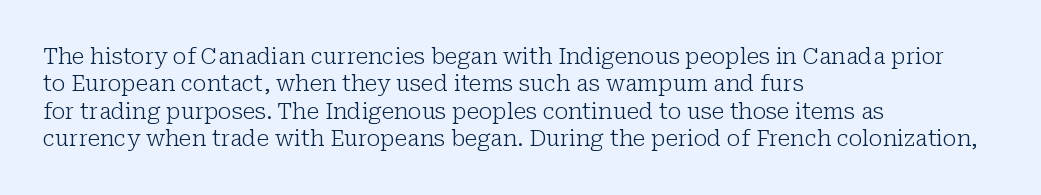
Q: Is the text bold? A: No.
Q: Is the text italic (slanted)? A: No, it is upright.
Q: Is the text underlined? A: No.
Q: How is the paragraph aligned? A: Left-aligned.
Q: Is the spacing between letters normal or unusually wide? A: Normal.
